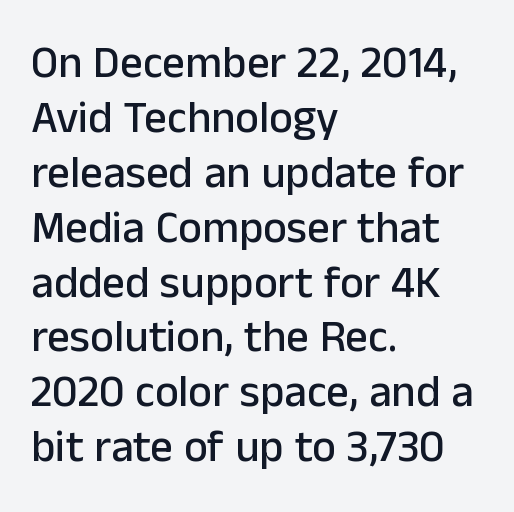
Q: Is the text italic (slanted)? A: No, it is upright.
Q: Is the typeface a serif or a sans-serif typeface? A: Sans-serif.
Q: Is the text underlined? A: No.
Q: How is the paragraph aligned? A: Left-aligned.
Q: Is the spacing between letters normal or unusually wide? A: Normal.
Q: Width (condensed, normal, or wide)? A: Normal.
Q: Stroke contrast? A: Low.
Q: x-height? A: Medium.
Q: Monospaced? A: No.
